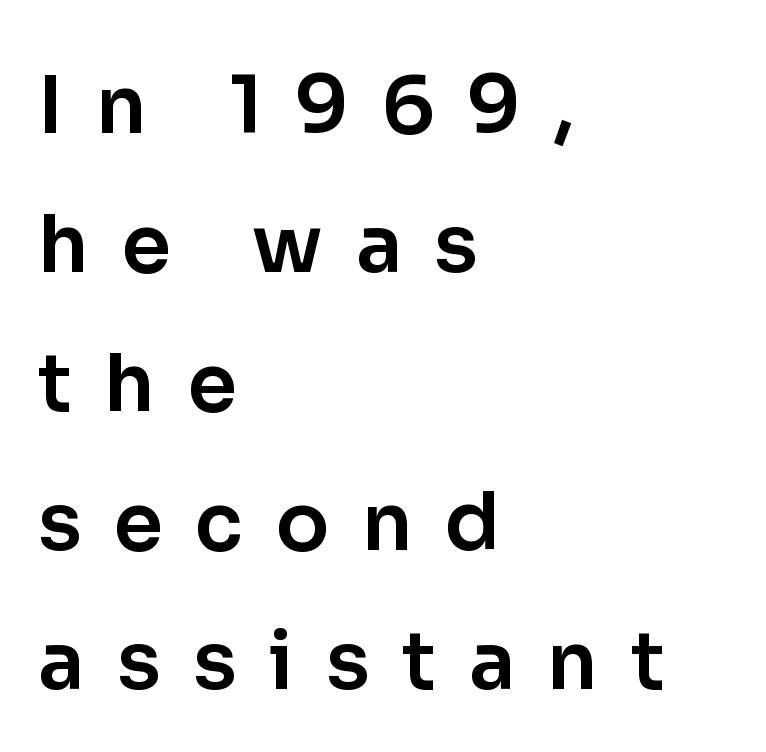
Q: Is the text italic (slanted)? A: No, it is upright.
Q: Is the typeface a serif or a sans-serif typeface? A: Sans-serif.
Q: Is the text underlined? A: No.
Q: How is the paragraph aligned? A: Left-aligned.
Q: Is the spacing between letters normal or unusually wide? A: Unusually wide.
Q: Width (condensed, normal, or wide)? A: Normal.
Q: Stroke contrast? A: Low.
Q: x-height? A: Medium.
Q: Monospaced? A: No.
